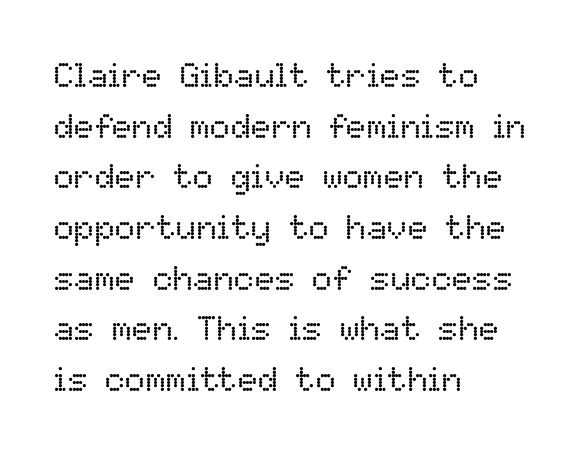
Q: Is the text bold? A: No.
Q: Is the text italic (slanted)? A: No, it is upright.
Q: Is the text underlined? A: No.
Q: How is the paragraph aligned? A: Left-aligned.
Q: Is the spacing between letters normal or unusually wide? A: Normal.
Q: Is the spacing between lines tight, normal or loose? A: Normal.
Q: Width (condensed, normal, or wide)? A: Normal.
Q: Stroke contrast? A: Low.
Q: x-height? A: Medium.
Q: Monospaced? A: No.
